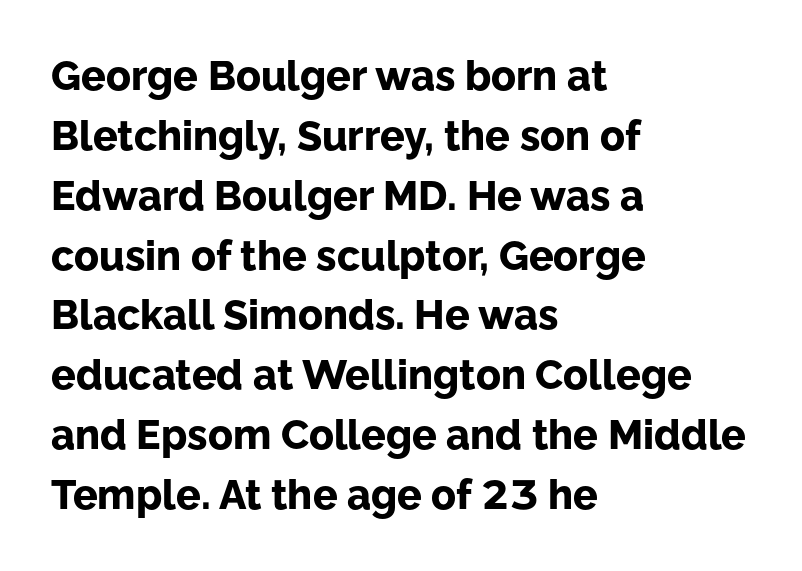
The line texture is even and compact thanks to regular tracking. Any mark beneath the type? The region is blank. The letters stand upright; this is a roman face. The passage shown stacks its lines at a standard gap.
